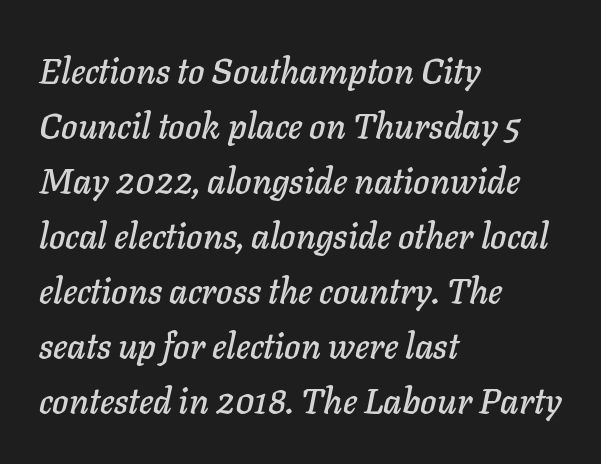
{"italic": "yes", "lean": "right", "slant_degrees": 11, "width": "normal", "stroke_contrast": "low", "x_height": "medium", "monospaced": "no", "underline": "no", "align": "left", "line_spacing": "normal", "line_spacing_ratio": 1.57, "letter_spacing": "normal", "letter_spacing_em": 0.0, "glyph_px": 35}
